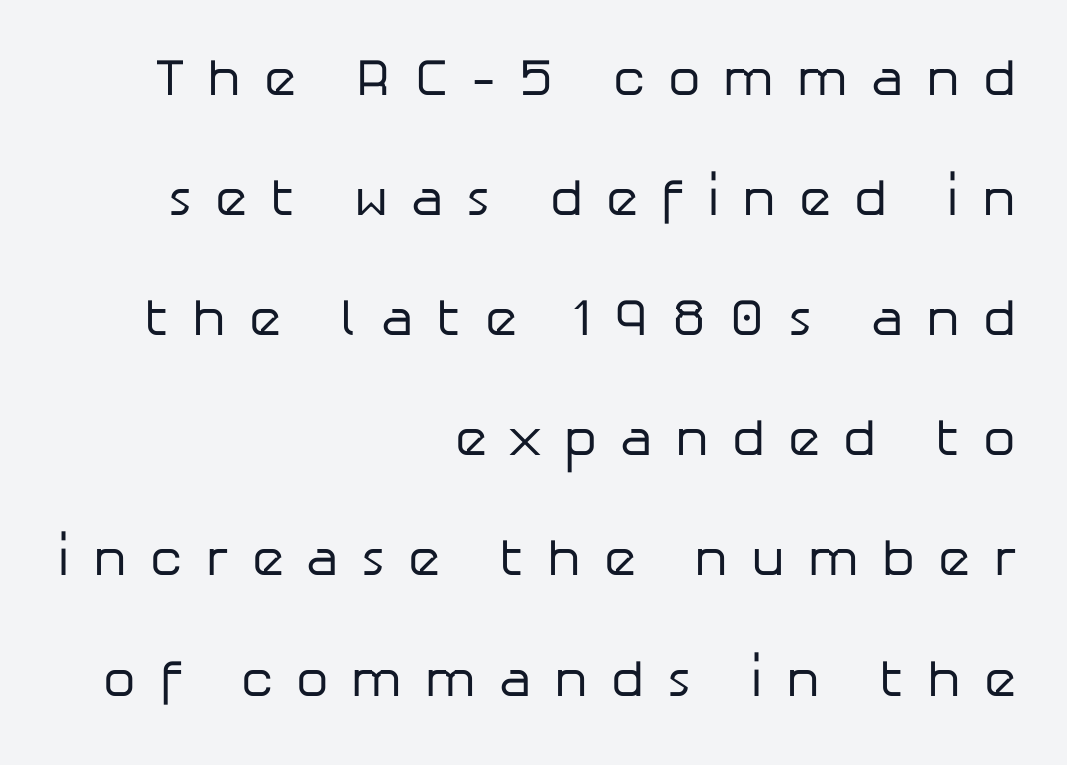
The image shows 52 px regular-weight sans-serif type, upright; set right-aligned, loose line spacing (2.31x), unusually wide letter spacing (+0.44 em), not underlined; low stroke contrast and a medium x-height.
